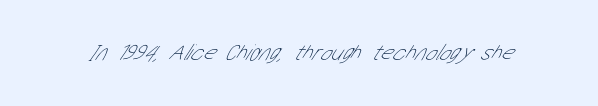
Between one letter and the next there's only the usual sliver of space. Weight: in the light-to-regular range. This rendering features lettering with no underline.
